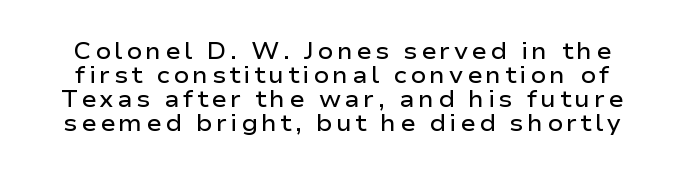
Q: Is the text bold? A: Semi-bold.
Q: Is the text italic (slanted)? A: No, it is upright.
Q: Is the text underlined? A: No.
Q: Is the spacing between lines tight, normal or loose? A: Tight.
